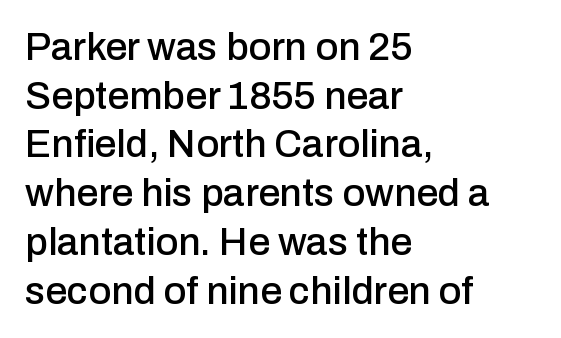
Q: Is the text italic (slanted)? A: No, it is upright.
Q: Is the typeface a serif or a sans-serif typeface? A: Sans-serif.
Q: Is the text underlined? A: No.
Q: How is the paragraph aligned? A: Left-aligned.
Q: Is the spacing between letters normal or unusually wide? A: Normal.
Q: Is the spacing between lines tight, normal or loose? A: Normal.
Q: Width (condensed, normal, or wide)? A: Normal.
Q: Stroke contrast? A: Low.
Q: x-height? A: Medium.
Q: Monospaced? A: No.
